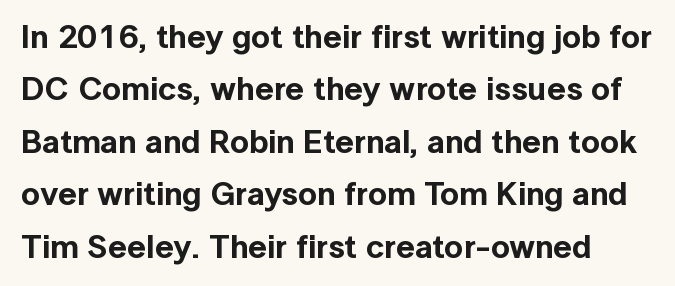
The image shows 33 px sans-serif type, upright; set normal line spacing (1.59x), normal letter spacing, not underlined; a medium x-height.
